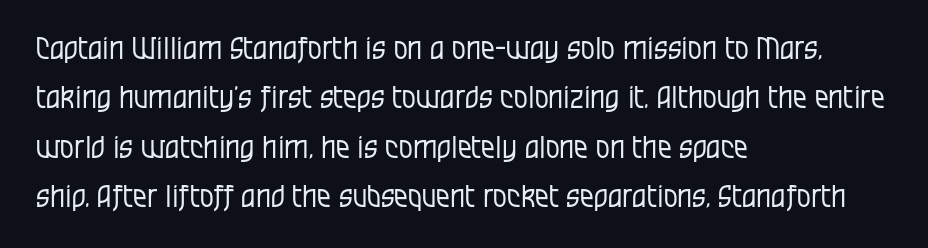
Character widths vary here, with narrow letters taking less room than wide ones. Stems here are at most as thick as an everyday book face. Serifs: no, the terminals of the letterforms are clean. The lines sit at an ordinary, default distance from one another. Unmarked baselines from the first word to the last. Posture: upright roman.
